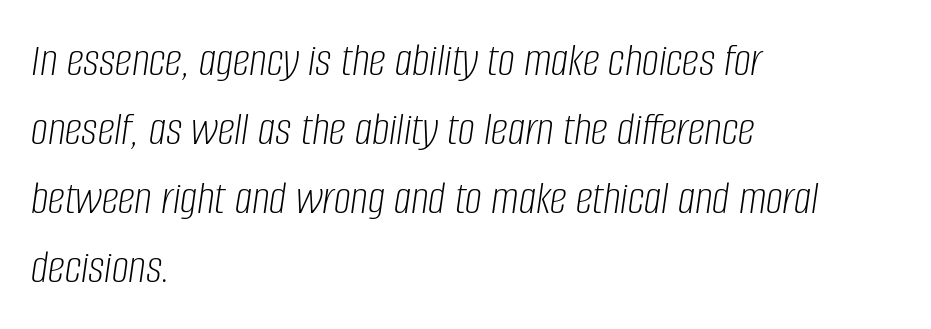
The image shows 48 px light, condensed type, italic (leaning right); set left-aligned, normal line spacing (1.44x), normal letter spacing, not underlined; low stroke contrast and a large x-height.
